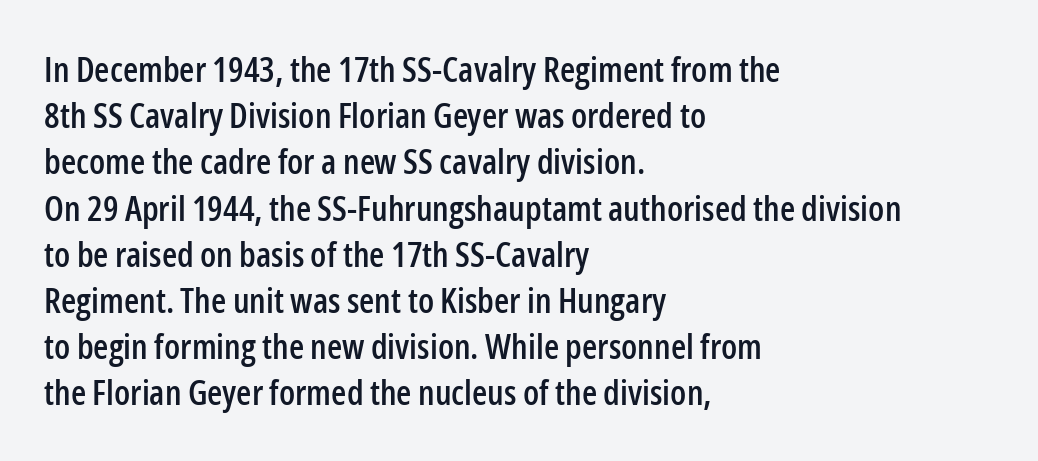
Q: Is the text italic (slanted)? A: No, it is upright.
Q: Is the typeface a serif or a sans-serif typeface? A: Sans-serif.
Q: Is the text underlined? A: No.
Q: How is the paragraph aligned? A: Left-aligned.
Q: Is the spacing between letters normal or unusually wide? A: Normal.
Q: Is the spacing between lines tight, normal or loose? A: Normal.
Q: Width (condensed, normal, or wide)? A: Condensed.
Q: Stroke contrast? A: Low.
Q: x-height? A: Medium.
Q: Monospaced? A: No.
